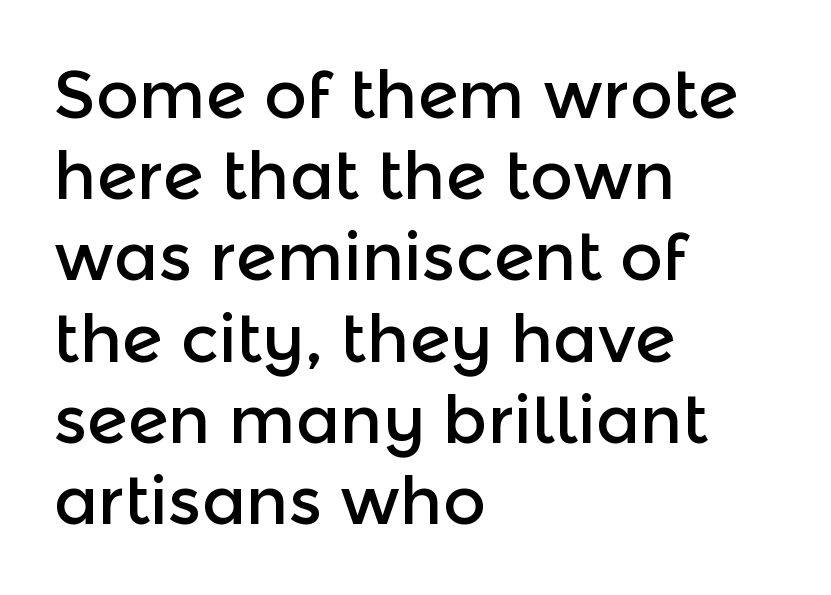
The image shows 66 px sans-serif type, upright; set left-aligned, line spacing 1.23x, normal letter spacing, not underlined; a medium x-height.
